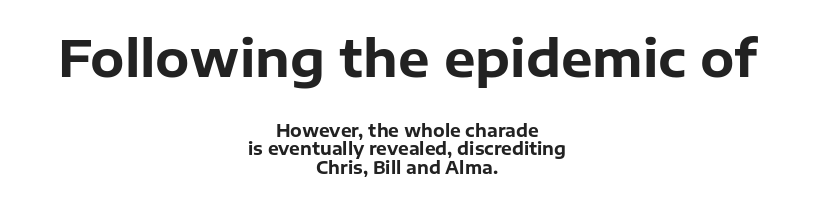
{"serif": "no", "italic": "no", "bold": "yes", "weight": "bold", "width": "normal", "stroke_contrast": "low", "x_height": "medium", "monospaced": "no", "underline": "no", "align": "center", "line_spacing": "tight", "line_spacing_ratio": 1.08, "letter_spacing": "normal", "letter_spacing_em": 0.0, "larger_block": "first", "size_ratio": 2.94, "glyph_px": 50}
